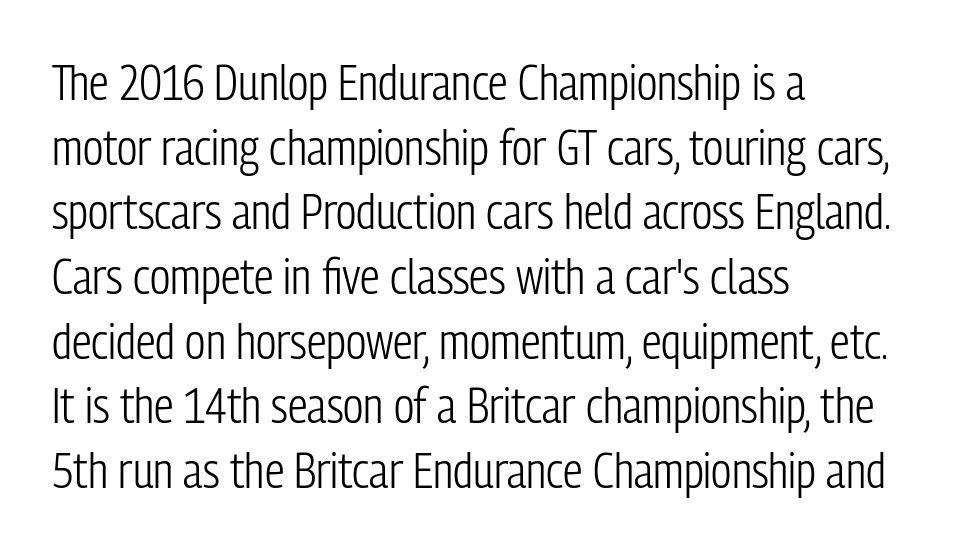
The compositor pushed each line to the left boundary. The specimen omits any rule beneath the text block's lines. The letters carry no serifs — their stems end cleanly without finishing strokes. The cut favours lightness, reaching ordinary text weight at its darkest. These lines are rendered in a variable-pitch font. These lines keep a tight, regular rhythm from letter to letter.
